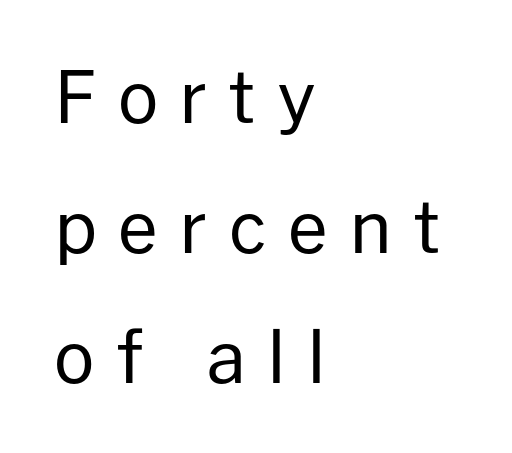
The image shows 71 px regular-weight sans-serif type, upright; set left-aligned, line spacing 1.83x, unusually wide letter spacing (+0.3 em), not underlined; low stroke contrast and a medium x-height.
